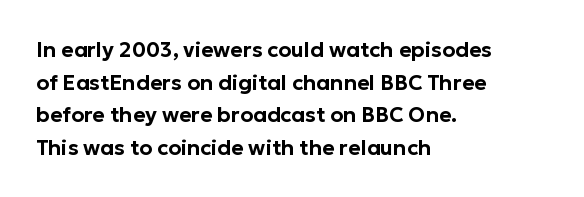
The image shows 21 px text type, upright; set left-aligned, normal line spacing (1.55x), normal letter spacing, not underlined.
